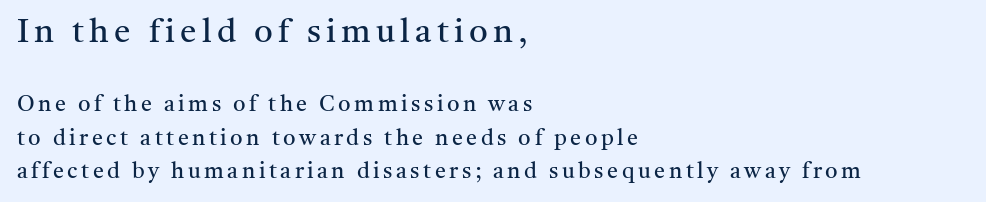
{"serif": "yes", "italic": "no", "bold": "no", "weight": "regular", "width": "normal", "stroke_contrast": "medium", "x_height": "medium", "monospaced": "no", "underline": "no", "align": "left", "line_spacing": "normal", "line_spacing_ratio": 1.53, "larger_block": "first", "size_ratio": 1.5, "glyph_px": 33}
